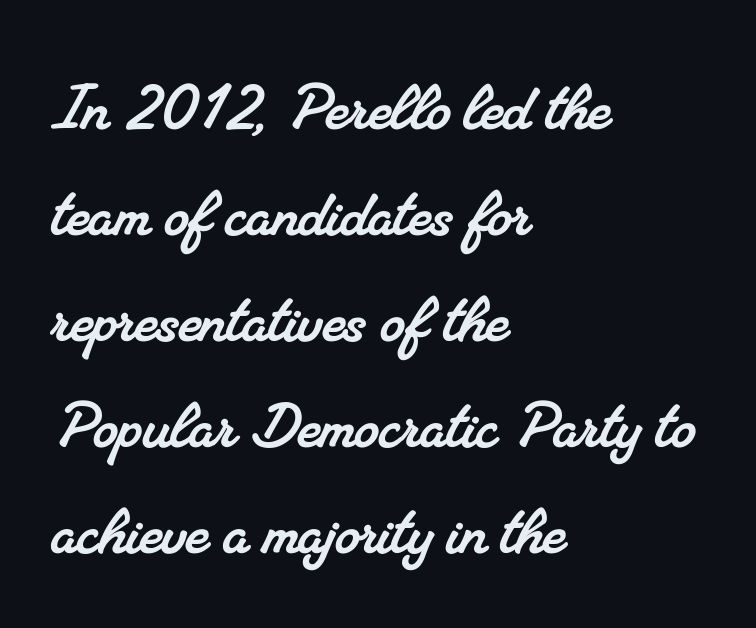
{"serif": "yes", "width": "normal", "stroke_contrast": "medium", "x_height": "small", "monospaced": "no", "underline": "no", "align": "left", "line_spacing": "normal", "line_spacing_ratio": 1.36, "letter_spacing": "normal", "letter_spacing_em": 0.0, "glyph_px": 78}
